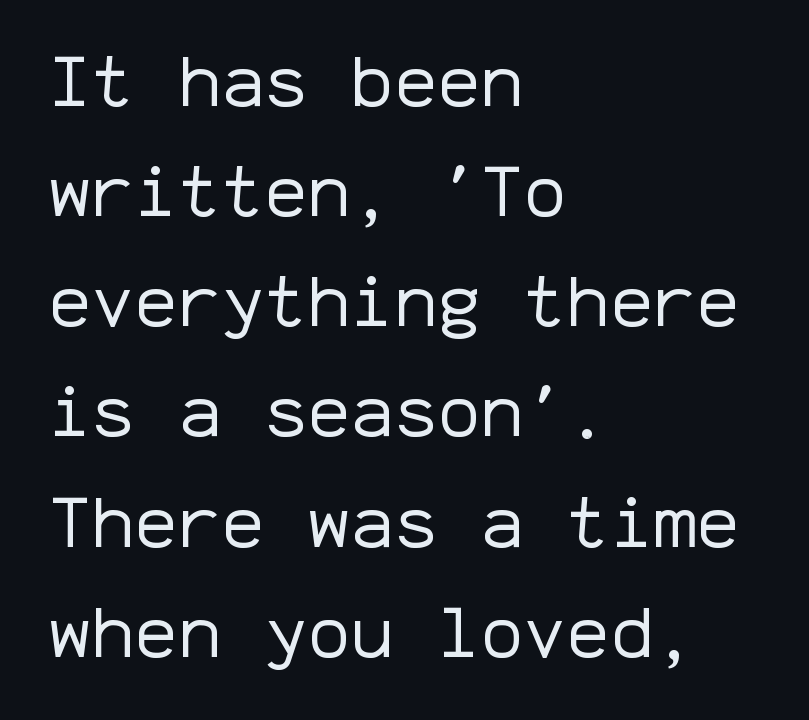
The image shows 72 px regular-weight sans-serif type, upright, monospaced; set left-aligned, normal line spacing (1.53x), normal letter spacing, not underlined; low stroke contrast and a medium x-height.
